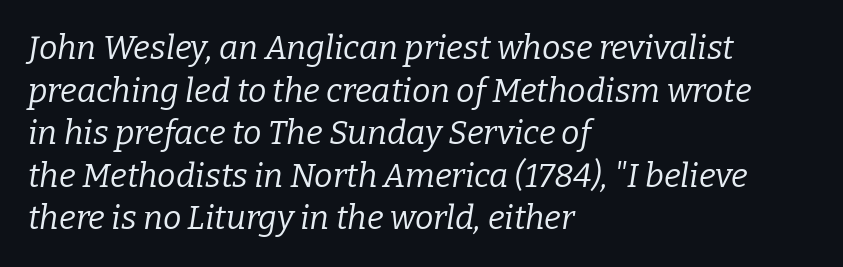
The image shows 33 px regular-weight serif type, italic (leaning right); set left-aligned, normal line spacing (1.29x), normal letter spacing, not underlined; low stroke contrast and a medium x-height.
